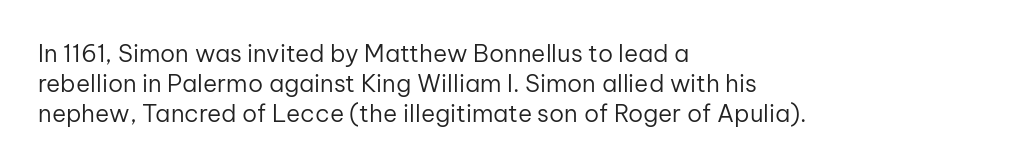
{"italic": "no", "bold": "no", "underline": "no", "align": "left", "line_spacing": "normal", "line_spacing_ratio": 1.26, "letter_spacing": "normal", "letter_spacing_em": 0.0, "glyph_px": 24}
